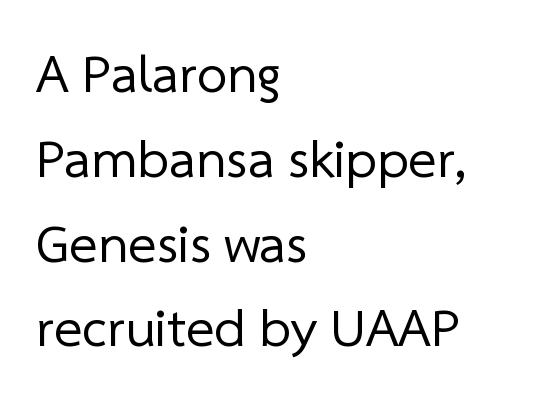
{"serif": "no", "bold": "no", "weight": "regular", "width": "normal", "stroke_contrast": "low", "x_height": "medium", "monospaced": "no", "underline": "no", "align": "left", "line_spacing": "normal", "line_spacing_ratio": 1.57, "letter_spacing": "normal", "letter_spacing_em": 0.0, "glyph_px": 54}
